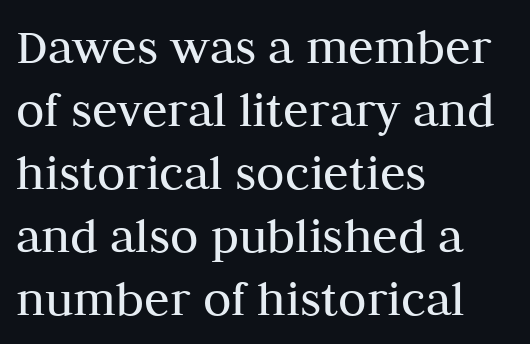
{"serif": "yes", "italic": "no", "bold": "no", "weight": "regular", "width": "normal", "stroke_contrast": "medium", "x_height": "medium", "monospaced": "no", "underline": "no", "align": "left", "line_spacing_ratio": 1.21, "letter_spacing": "normal", "letter_spacing_em": 0.0, "glyph_px": 52}
